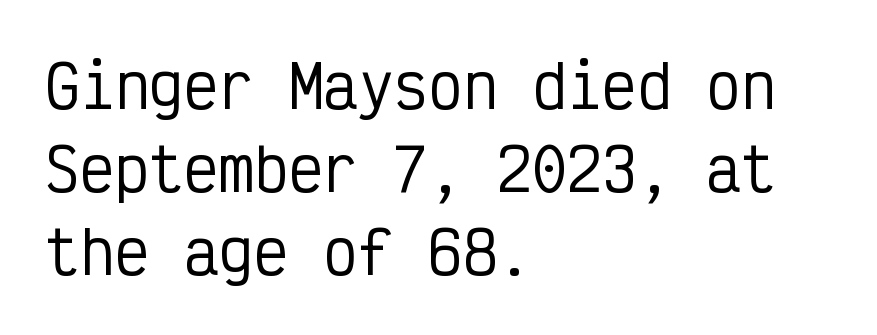
The image shows 58 px condensed sans-serif type, upright, monospaced; set left-aligned, normal line spacing (1.43x), normal letter spacing, not underlined; low stroke contrast and a medium x-height.
